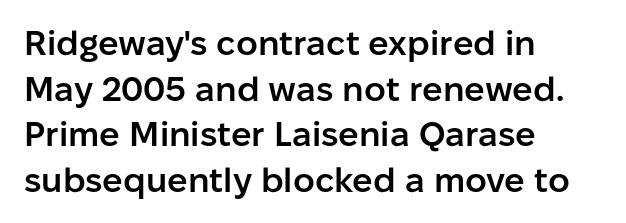
{"serif": "no", "italic": "no", "bold": "semi", "weight": "semibold", "width": "normal", "stroke_contrast": "low", "x_height": "medium", "monospaced": "no", "underline": "no", "align": "left", "line_spacing": "normal", "line_spacing_ratio": 1.34, "letter_spacing": "normal", "letter_spacing_em": 0.0, "glyph_px": 34}
